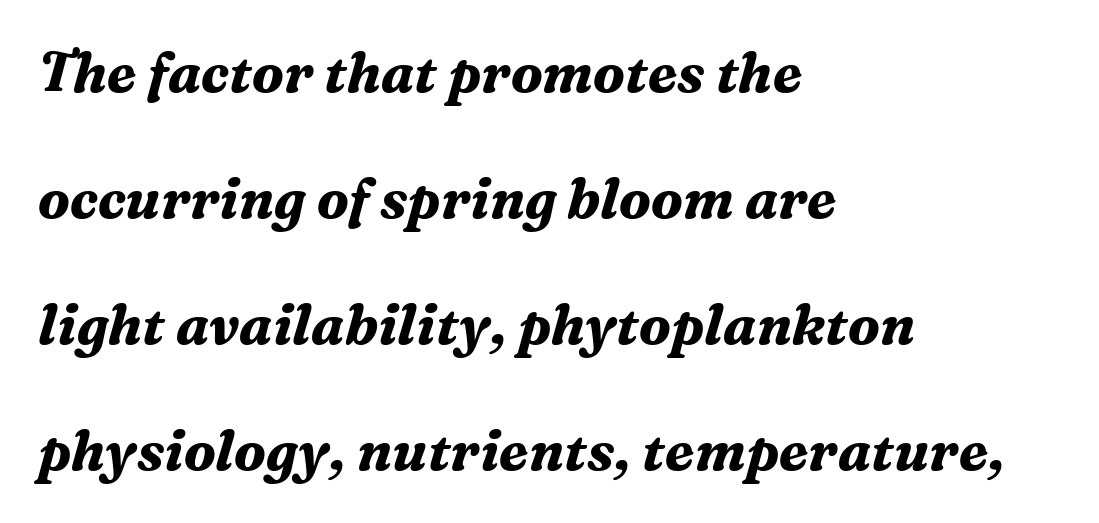
The image shows 55 px bold serif type, italic (leaning right); set left-aligned, loose line spacing (2.29x), normal letter spacing, not underlined; medium stroke contrast and a medium x-height.
